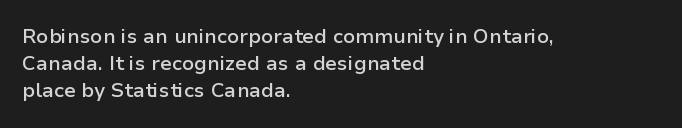
Normally led — the rows are evenly, conventionally spaced. The baseline area is clear. The passage shown is semibold, sitting just below true bold. Style check: upright.
